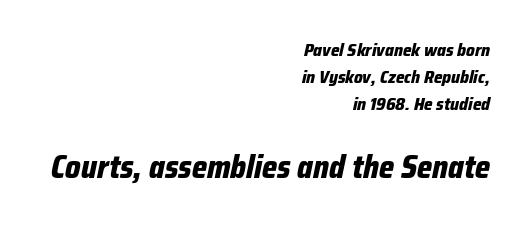
Q: Is the text bold? A: Yes.
Q: Is the text italic (slanted)? A: Yes, it leans right by about 12 degrees.
Q: Is the text underlined? A: No.
Q: How is the paragraph aligned? A: Right-aligned.
Q: Is the spacing between letters normal or unusually wide? A: Normal.
Q: Is the spacing between lines tight, normal or loose? A: Normal.
Q: Which block of text is set in a larger size, the first (top) or the second (bottom)? A: The second (bottom) one.
Q: Width (condensed, normal, or wide)? A: Condensed.
Q: Stroke contrast? A: Low.
Q: x-height? A: Medium.
Q: Monospaced? A: No.
